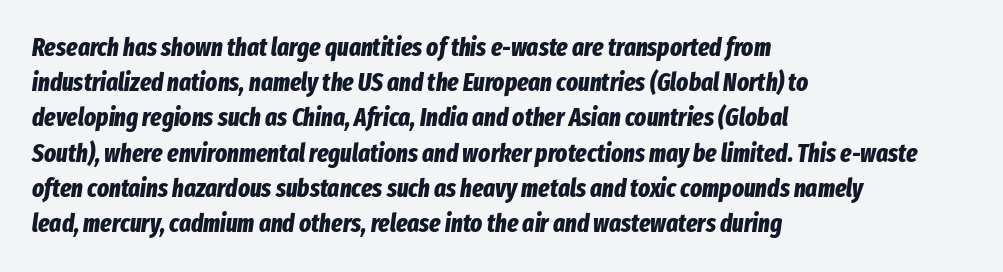
Caption: multi-line text, flush left, ragged right. Strokes here are thick enough to call this a true bold. Spacing between characters is what you'd get straight out of the box. Words float on clear page, feet unadorned.
